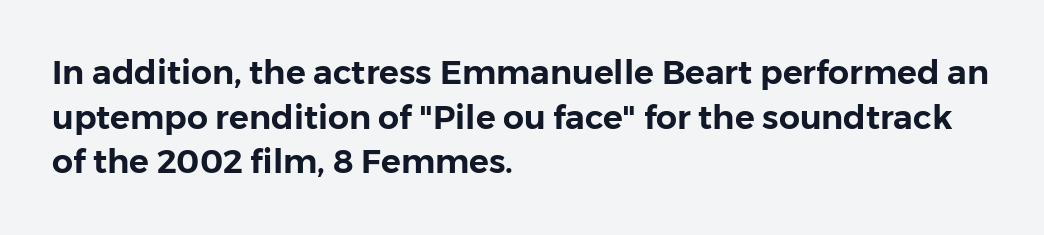
{"serif": "no", "italic": "no", "width": "normal", "stroke_contrast": "low", "x_height": "medium", "monospaced": "no", "underline": "no", "align": "left", "line_spacing": "normal", "line_spacing_ratio": 1.35, "letter_spacing": "normal", "letter_spacing_em": 0.0, "glyph_px": 33}
